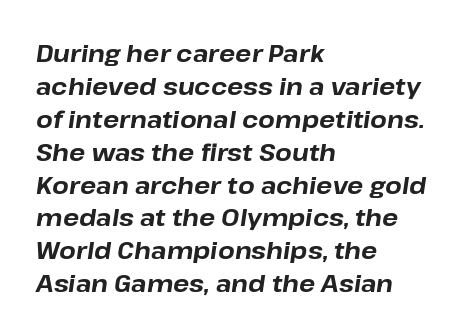
The image shows 24 px bold type, italic (leaning right); set left-aligned, normal line spacing (1.37x), normal letter spacing, not underlined.
